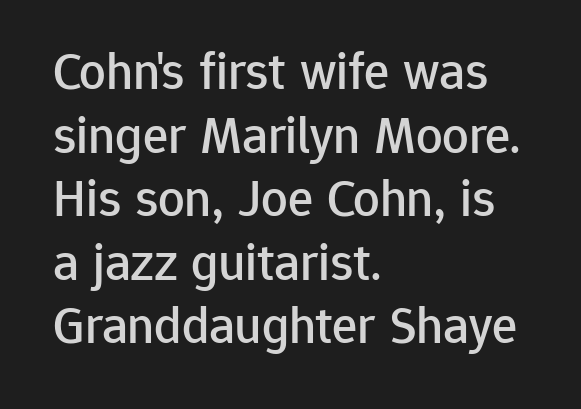
The lines in this sample share a left origin and differ only in where they stop. Is this a sans? Yes — the strokes have no serifs. Each word holds together tightly as a unit, with standard inter-letter gaps. Here the designer chose a conventional face with non-uniform glyph widths. Just letters on the line, the space beneath them empty. The specimen reads as upright at a glance.
